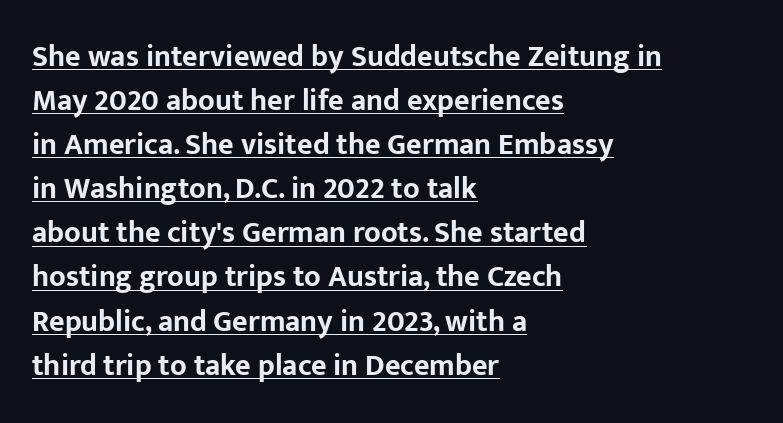
The image shows 30 px bold sans-serif type, upright; set left-aligned, normal line spacing (1.47x), normal letter spacing, underlined; low stroke contrast and a medium x-height.
